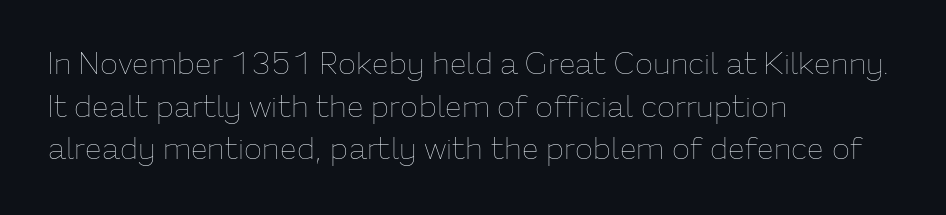
This reads as an unemphasized weight, regular at the heaviest. The letterforms sit shoulder to shoulder at normal distance. Underlining? Definitely not there. Is this a fixed-width face? No — the glyphs have proportional, varying widths.
